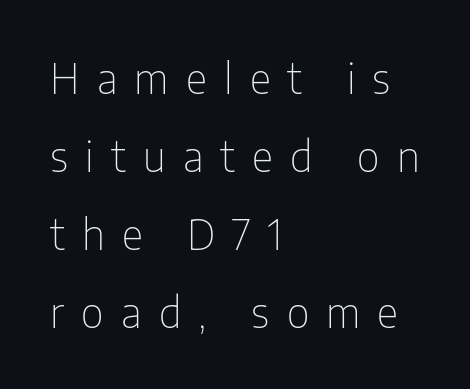
Q: Is the text bold? A: No.
Q: Is the text italic (slanted)? A: No, it is upright.
Q: Is the typeface a serif or a sans-serif typeface? A: Sans-serif.
Q: Is the text underlined? A: No.
Q: How is the paragraph aligned? A: Left-aligned.
Q: Is the spacing between letters normal or unusually wide? A: Unusually wide.
Q: Width (condensed, normal, or wide)? A: Condensed.
Q: Stroke contrast? A: Low.
Q: x-height? A: Medium.
Q: Monospaced? A: No.
